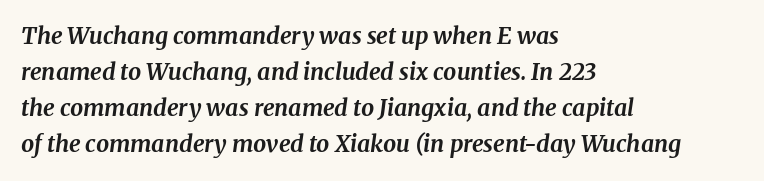
You'd pick this weight for a headline — it's a proper bold. An italicized treatment has been applied to the whole sample. Typeset ragged right — the left edge is the straight one. These lines sit exactly where default settings would place them. Standard letterfit; no display-style spreading of the glyphs.
